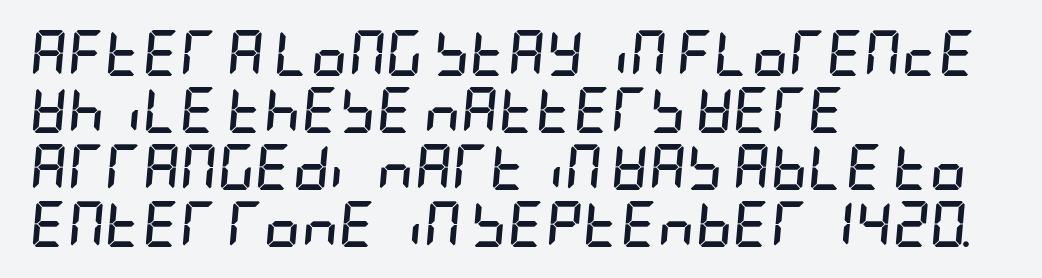
The image shows 46 px semibold, condensed type, italic (leaning right); set left-aligned, line spacing 1.24x, normal letter spacing, not underlined; low stroke contrast and a large x-height.
